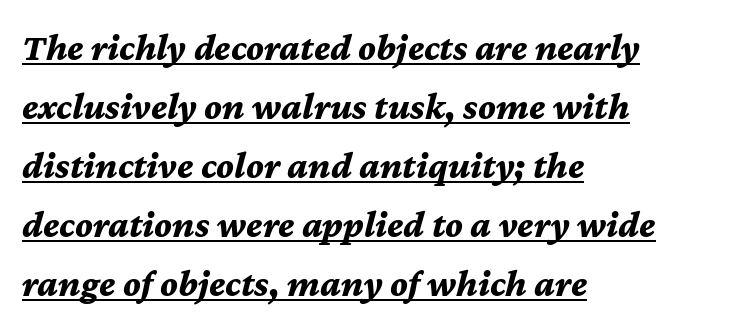
Q: Is the text bold? A: Yes.
Q: Is the text italic (slanted)? A: Yes, it leans right by about 12 degrees.
Q: Is the text underlined? A: Yes.
Q: How is the paragraph aligned? A: Left-aligned.
Q: Is the spacing between letters normal or unusually wide? A: Normal.
Q: Is the spacing between lines tight, normal or loose? A: Normal.
Q: Width (condensed, normal, or wide)? A: Normal.
Q: Stroke contrast? A: Medium.
Q: x-height? A: Medium.
Q: Monospaced? A: No.
